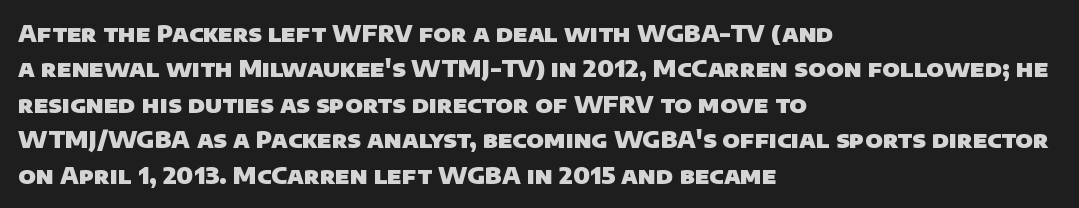
The image shows 23 px bold type; set left-aligned, normal line spacing (1.54x), normal letter spacing, not underlined.
